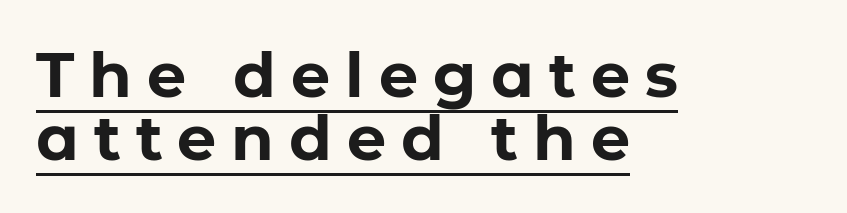
Q: Is the text bold? A: Yes.
Q: Is the text italic (slanted)? A: No, it is upright.
Q: Is the typeface a serif or a sans-serif typeface? A: Sans-serif.
Q: Is the text underlined? A: Yes.
Q: How is the paragraph aligned? A: Left-aligned.
Q: Is the spacing between letters normal or unusually wide? A: Unusually wide.
Q: Is the spacing between lines tight, normal or loose? A: Tight.
Q: Width (condensed, normal, or wide)? A: Normal.
Q: Stroke contrast? A: Low.
Q: x-height? A: Medium.
Q: Monospaced? A: No.
